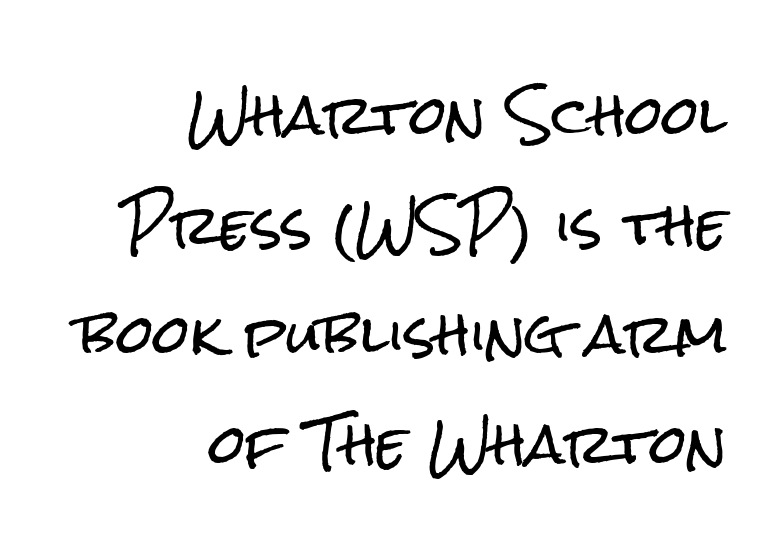
{"serif": "no", "italic": "no", "width": "condensed", "stroke_contrast": "low", "x_height": "medium", "monospaced": "no", "underline": "no", "align": "right", "line_spacing": "loose", "line_spacing_ratio": 2.07, "letter_spacing": "normal", "letter_spacing_em": 0.0, "glyph_px": 53}
